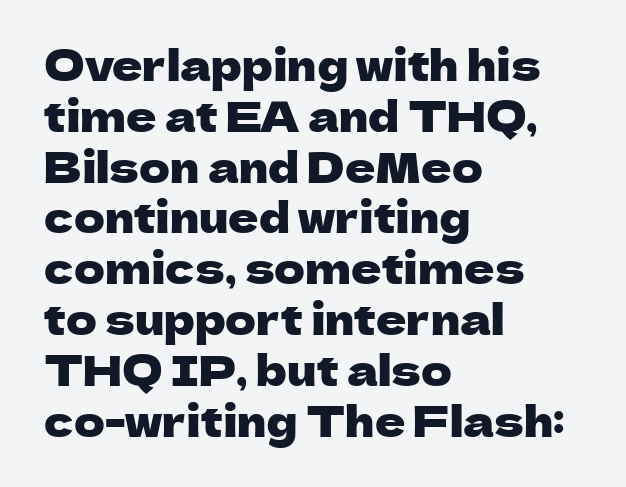
Q: Is the text italic (slanted)? A: No, it is upright.
Q: Is the typeface a serif or a sans-serif typeface? A: Sans-serif.
Q: Is the text underlined? A: No.
Q: How is the paragraph aligned? A: Left-aligned.
Q: Is the spacing between letters normal or unusually wide? A: Normal.
Q: Width (condensed, normal, or wide)? A: Normal.
Q: Stroke contrast? A: Low.
Q: x-height? A: Medium.
Q: Monospaced? A: No.
